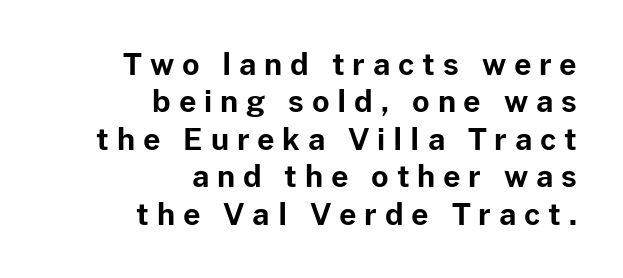
Q: Is the text bold? A: Yes.
Q: Is the text italic (slanted)? A: No, it is upright.
Q: Is the typeface a serif or a sans-serif typeface? A: Sans-serif.
Q: Is the text underlined? A: No.
Q: How is the paragraph aligned? A: Right-aligned.
Q: Is the spacing between letters normal or unusually wide? A: Unusually wide.
Q: Is the spacing between lines tight, normal or loose? A: Normal.
Q: Width (condensed, normal, or wide)? A: Normal.
Q: Stroke contrast? A: Low.
Q: x-height? A: Medium.
Q: Monospaced? A: No.
